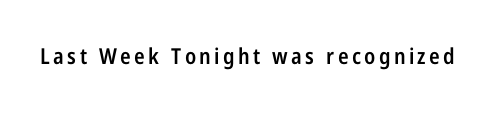
Ascenders rise straight up at ninety degrees. The specimen omits any rule beneath the text block's lines. Caption: semibold face, moderately heavy strokes.
